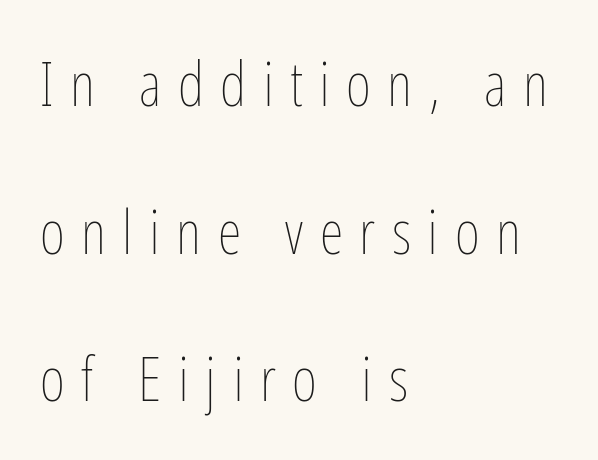
{"italic": "no", "bold": "no", "weight": "thin", "width": "condensed", "stroke_contrast": "low", "x_height": "medium", "monospaced": "no", "underline": "no", "align": "left", "line_spacing": "loose", "line_spacing_ratio": 2.42, "letter_spacing": "wide", "letter_spacing_em": 0.27, "glyph_px": 61}
